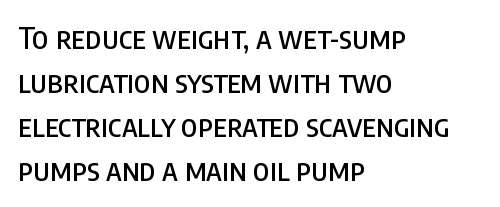
Reading down the block, your eye returns to a fixed left position each line. Tracking value appears to be zero — textbook default spacing. The space directly below the letters is spotless. If you measured baseline to baseline, you'd find a middling distance. Nothing sits at the stroke ends, so this counts as sans-serif. Posture: straight, roman, zero tilt.
